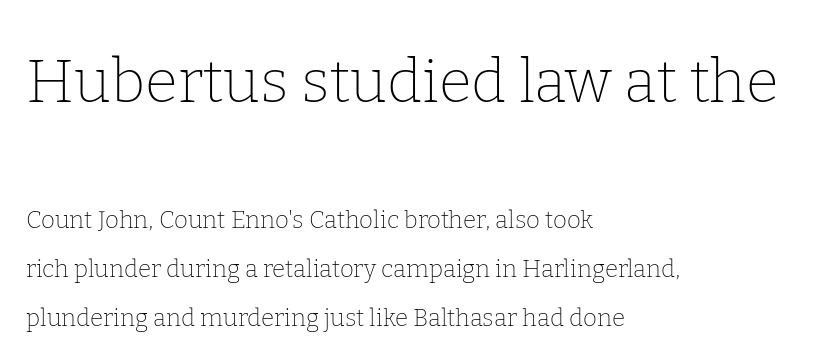
The face looks like a standard text weight, possibly lighter. Visually, the top section dominates because its glyphs are scaled up. This is serif lettering, the kind often seen in printed books. Is there any slant? The stems are plumb. Varying glyph widths throughout — classic text-font behaviour.
